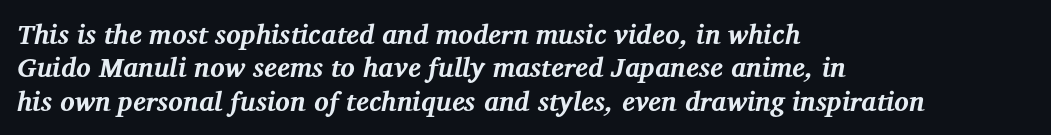
Between one letter and the next there's only the usual sliver of space. When letters slant like this, we call the style italic. The specimen omits any rule beneath the text block's lines. In terms of weight, the rendering is a true, heavy bold. A student would call this left alignment; a typographer would say flush left, rag right.
